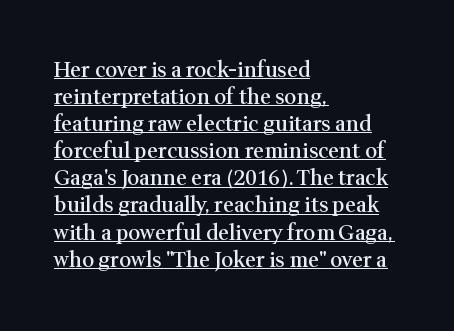
These lines were composed using upright roman letters. The glyphs have the mass of a demibold cut, below bold. Notice how the passage keeps a crisp vertical edge on the left only. Students, observe: this is what conventionally led text looks like. This rendering leaves character spacing at its baseline value.
